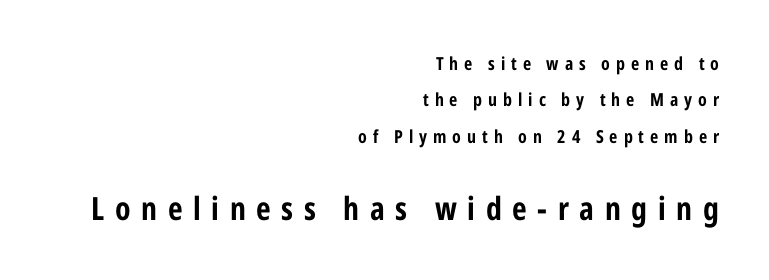
Q: Is the text bold? A: Yes.
Q: Is the text italic (slanted)? A: No, it is upright.
Q: Is the typeface a serif or a sans-serif typeface? A: Sans-serif.
Q: Is the text underlined? A: No.
Q: How is the paragraph aligned? A: Right-aligned.
Q: Is the spacing between letters normal or unusually wide? A: Unusually wide.
Q: Is the spacing between lines tight, normal or loose? A: Loose.
Q: Which block of text is set in a larger size, the first (top) or the second (bottom)? A: The second (bottom) one.
Q: Width (condensed, normal, or wide)? A: Condensed.
Q: Stroke contrast? A: Low.
Q: x-height? A: Medium.
Q: Monospaced? A: No.
